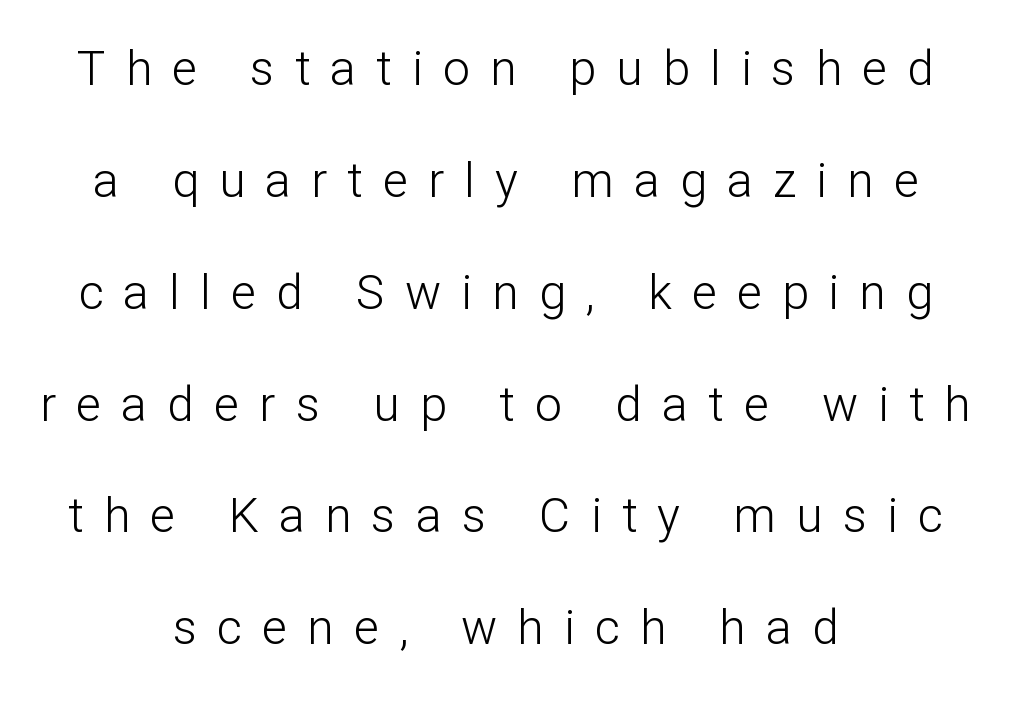
{"serif": "no", "italic": "no", "bold": "no", "weight": "light", "width": "normal", "stroke_contrast": "low", "x_height": "medium", "monospaced": "no", "underline": "no", "align": "center", "line_spacing": "loose", "line_spacing_ratio": 2.33, "letter_spacing": "wide", "letter_spacing_em": 0.42, "glyph_px": 48}
